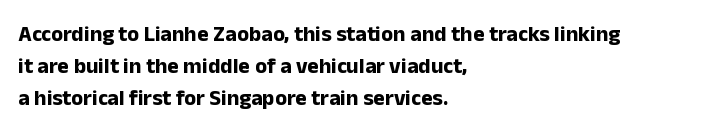
{"italic": "no", "bold": "yes", "underline": "no", "align": "left", "line_spacing": "normal", "line_spacing_ratio": 1.46, "letter_spacing": "normal", "letter_spacing_em": 0.0, "glyph_px": 22}
